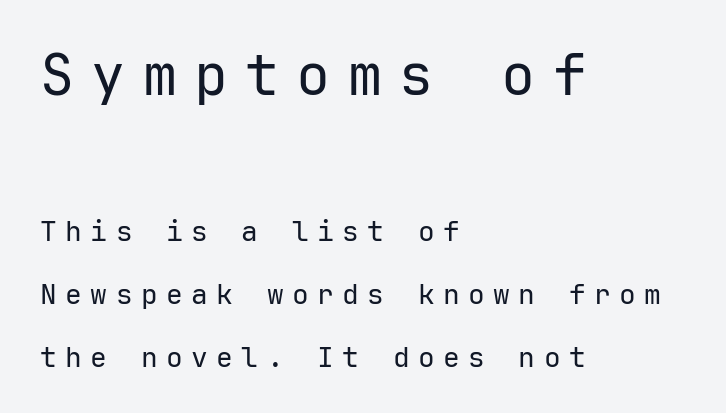
Q: Is the text bold? A: No.
Q: Is the text italic (slanted)? A: No, it is upright.
Q: Is the typeface a serif or a sans-serif typeface? A: Sans-serif.
Q: Is the text underlined? A: No.
Q: How is the paragraph aligned? A: Left-aligned.
Q: Is the spacing between letters normal or unusually wide? A: Unusually wide.
Q: Is the spacing between lines tight, normal or loose? A: Loose.
Q: Which block of text is set in a larger size, the first (top) or the second (bottom)? A: The first (top) one.
Q: Width (condensed, normal, or wide)? A: Normal.
Q: Stroke contrast? A: Low.
Q: x-height? A: Medium.
